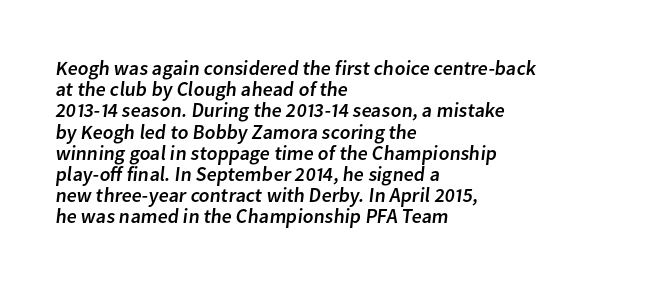
The paragraph shown leans on its left margin. The face used here is rendered with its standard letterfit. Unmarked baselines from the first word to the last. These lines huddle together more closely than default settings would place them.
